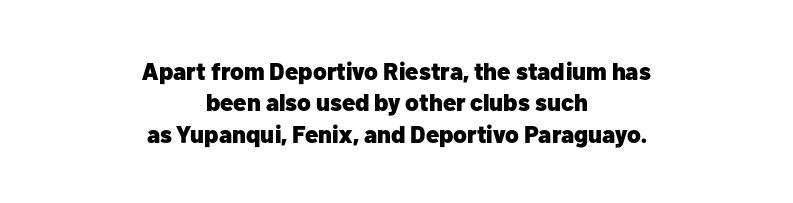
The image shows 24 px bold type, upright; set centered, normal line spacing (1.31x), normal letter spacing, not underlined.
